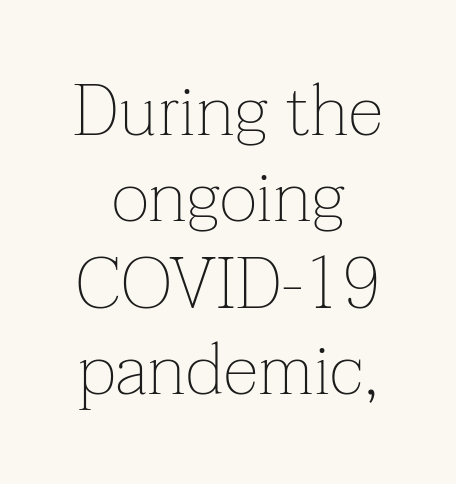
Q: Is the text bold? A: No.
Q: Is the text italic (slanted)? A: No, it is upright.
Q: Is the typeface a serif or a sans-serif typeface? A: Serif.
Q: Is the text underlined? A: No.
Q: How is the paragraph aligned? A: Centered.
Q: Is the spacing between letters normal or unusually wide? A: Normal.
Q: Width (condensed, normal, or wide)? A: Normal.
Q: Stroke contrast? A: Low.
Q: x-height? A: Medium.
Q: Monospaced? A: No.
